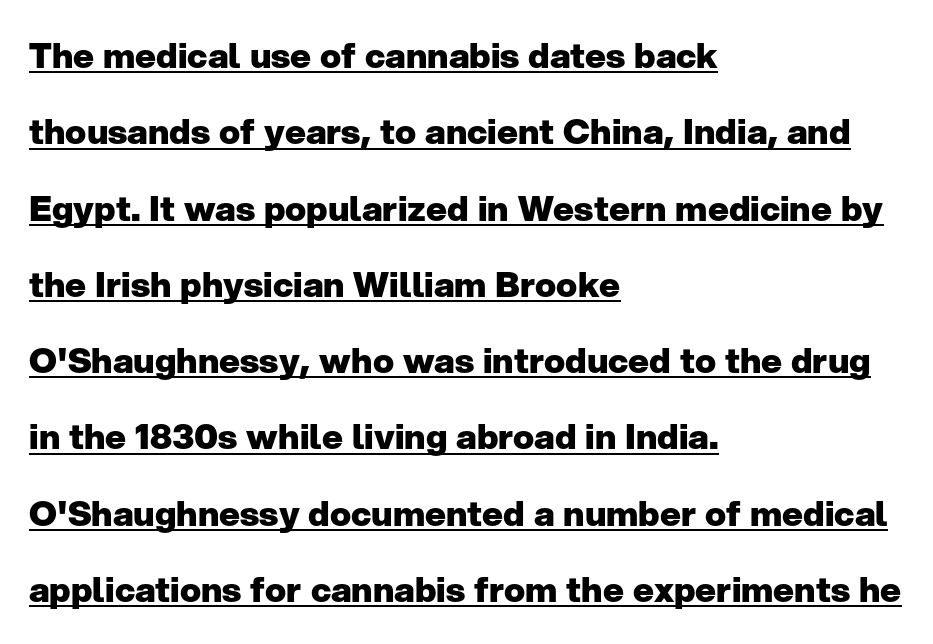
The image shows 35 px heavy sans-serif type, upright; set left-aligned, loose line spacing (2.18x), normal letter spacing, underlined; low stroke contrast and a medium x-height.
